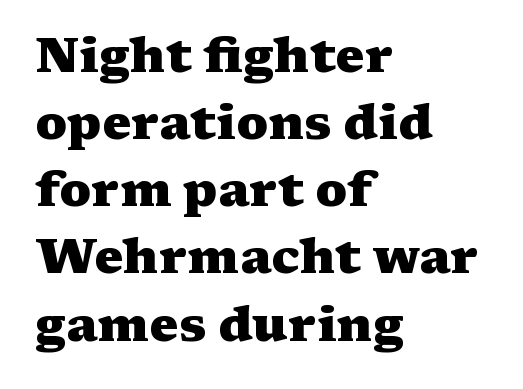
{"serif": "yes", "italic": "no", "bold": "yes", "weight": "heavy", "width": "wide", "stroke_contrast": "medium", "x_height": "medium", "monospaced": "no", "underline": "no", "align": "left", "line_spacing": "normal", "line_spacing_ratio": 1.37, "letter_spacing": "normal", "letter_spacing_em": 0.0, "glyph_px": 49}
